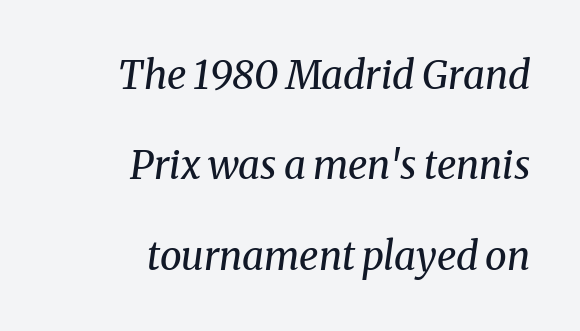
Q: Is the text bold? A: No.
Q: Is the text italic (slanted)? A: Yes, it leans right by about 8 degrees.
Q: Is the typeface a serif or a sans-serif typeface? A: Serif.
Q: Is the text underlined? A: No.
Q: How is the paragraph aligned? A: Right-aligned.
Q: Is the spacing between letters normal or unusually wide? A: Normal.
Q: Is the spacing between lines tight, normal or loose? A: Loose.
Q: Width (condensed, normal, or wide)? A: Normal.
Q: Stroke contrast? A: Medium.
Q: x-height? A: Medium.
Q: Monospaced? A: No.
